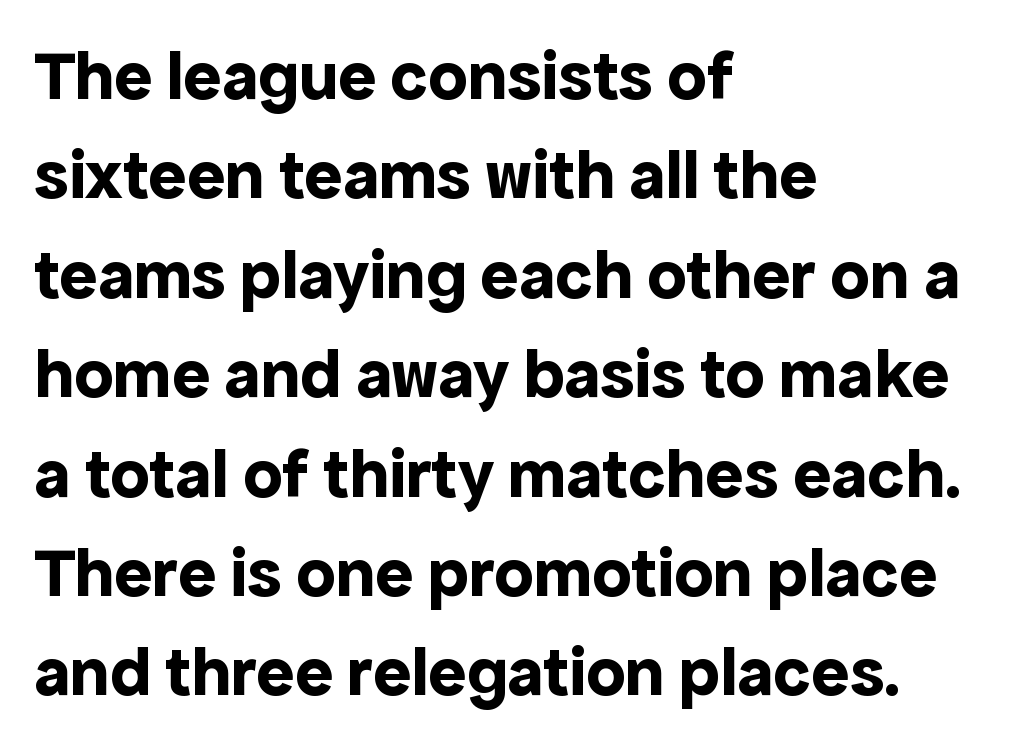
The image shows 71 px bold sans-serif type, upright; set left-aligned, normal line spacing (1.4x), normal letter spacing, not underlined; a medium x-height.
